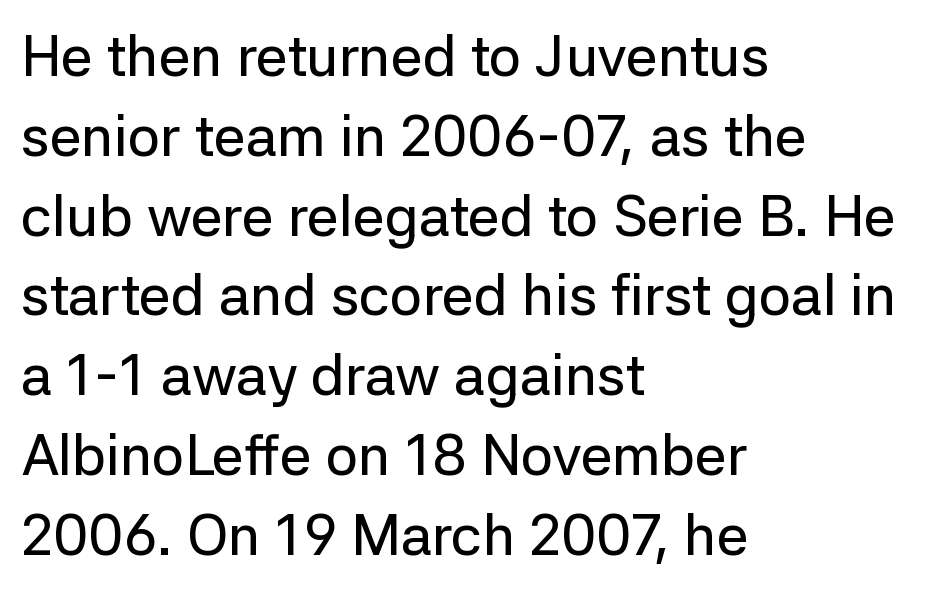
Short note: letters normally spaced. The face used here is a sans, in the tradition of grotesques and geometrics. Summary of vertical rhythm: regular, with standard interline spacing. Does the copy run flush right? No — it runs flush left.
